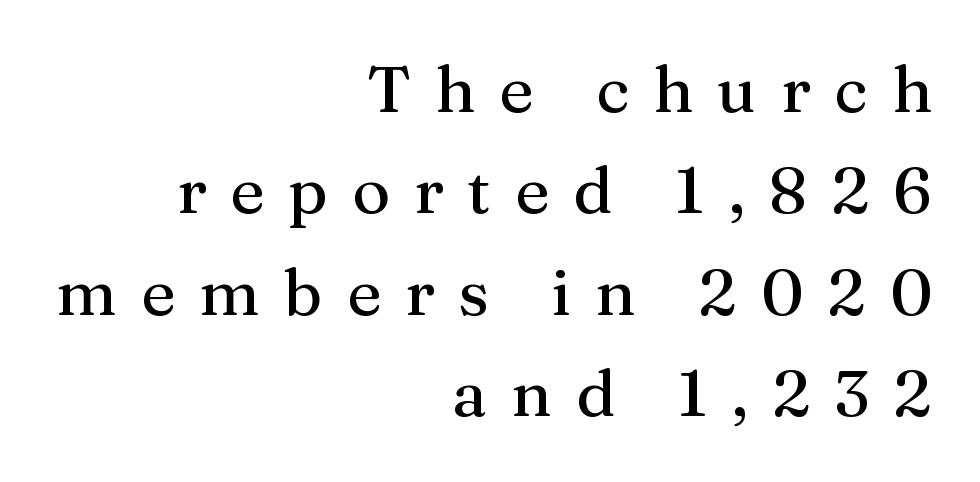
Visually the block forms a straight wall on the right and a jagged coastline on the left. No word sits above an underline. Examine the stroke ends and you'll spot serifs. This is the regular roman posture of the typeface.
